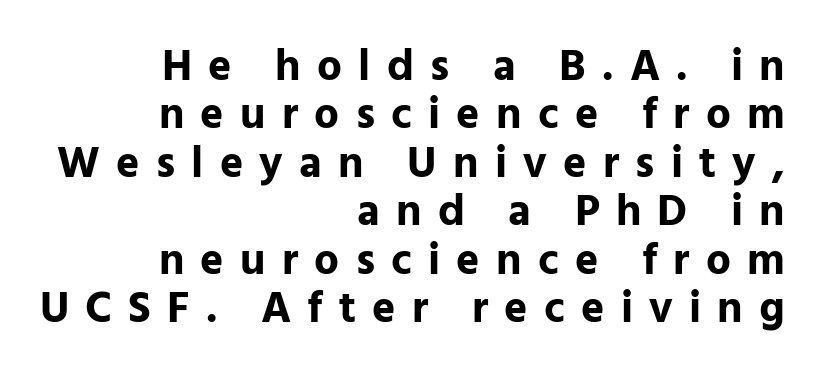
{"serif": "no", "italic": "no", "bold": "yes", "weight": "bold", "width": "normal", "stroke_contrast": "low", "x_height": "medium", "monospaced": "no", "underline": "no", "align": "right", "line_spacing": "tight", "line_spacing_ratio": 1.1, "letter_spacing": "wide", "letter_spacing_em": 0.37, "glyph_px": 44}
